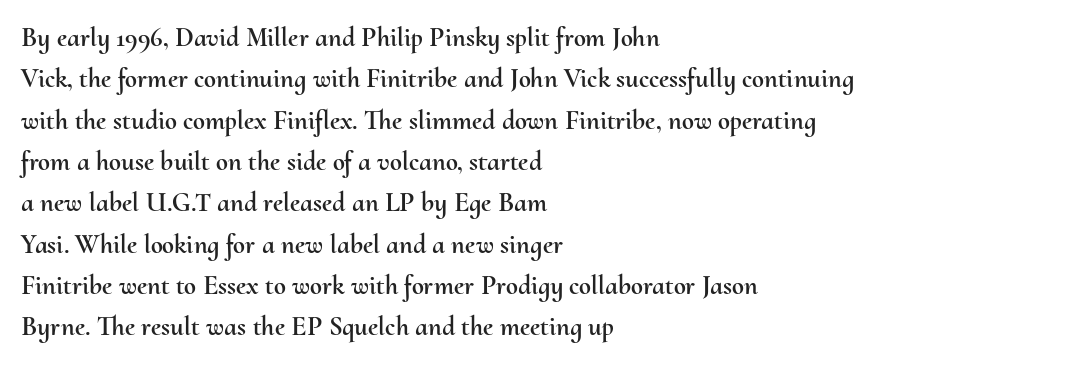
The image shows 27 px text type, upright; set left-aligned, normal line spacing (1.53x), normal letter spacing, not underlined.
